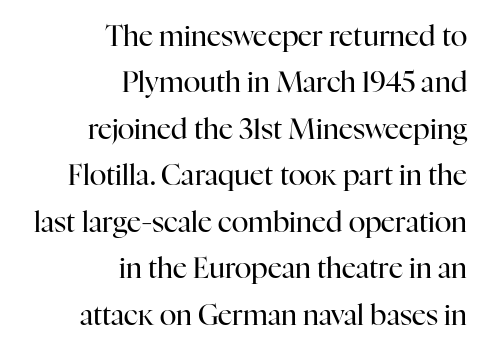
Q: Is the text bold? A: No.
Q: Is the text italic (slanted)? A: No, it is upright.
Q: Is the typeface a serif or a sans-serif typeface? A: Serif.
Q: Is the text underlined? A: No.
Q: How is the paragraph aligned? A: Right-aligned.
Q: Is the spacing between letters normal or unusually wide? A: Normal.
Q: Is the spacing between lines tight, normal or loose? A: Normal.
Q: Width (condensed, normal, or wide)? A: Normal.
Q: Stroke contrast? A: High.
Q: x-height? A: Medium.
Q: Monospaced? A: No.
